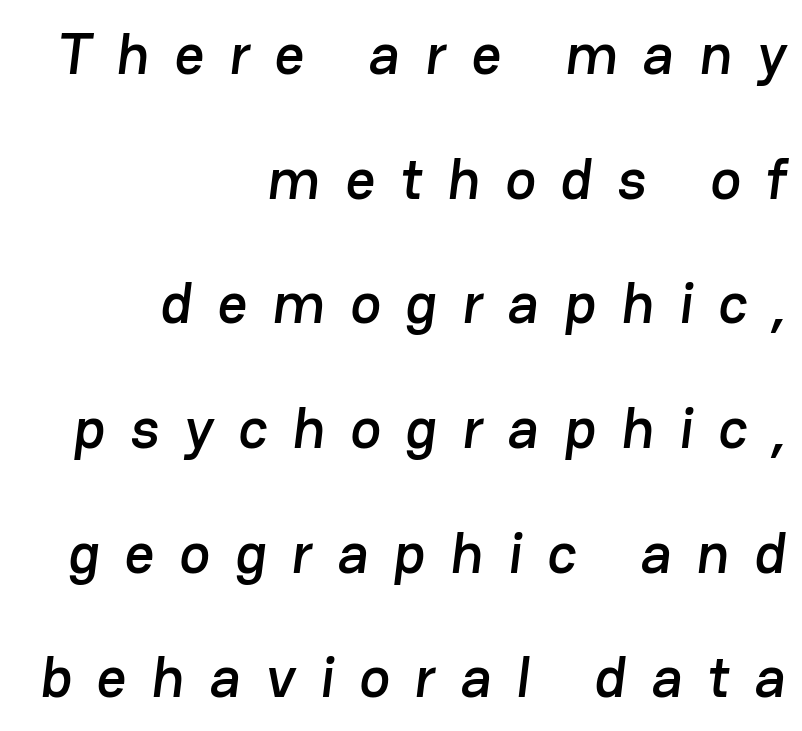
Q: Is the typeface a serif or a sans-serif typeface? A: Sans-serif.
Q: Is the text underlined? A: No.
Q: How is the paragraph aligned? A: Right-aligned.
Q: Is the spacing between letters normal or unusually wide? A: Unusually wide.
Q: Is the spacing between lines tight, normal or loose? A: Loose.
Q: Width (condensed, normal, or wide)? A: Normal.
Q: Stroke contrast? A: Low.
Q: x-height? A: Medium.
Q: Monospaced? A: No.
